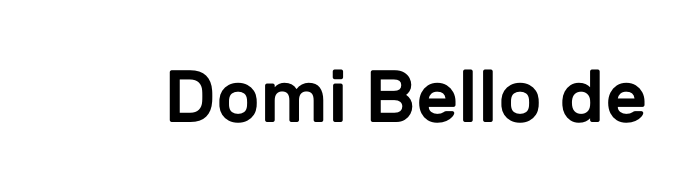
Q: Is the text italic (slanted)? A: No, it is upright.
Q: Is the typeface a serif or a sans-serif typeface? A: Sans-serif.
Q: Is the text underlined? A: No.
Q: Is the spacing between letters normal or unusually wide? A: Normal.
Q: Width (condensed, normal, or wide)? A: Normal.
Q: Stroke contrast? A: Low.
Q: x-height? A: Medium.
Q: Monospaced? A: No.
